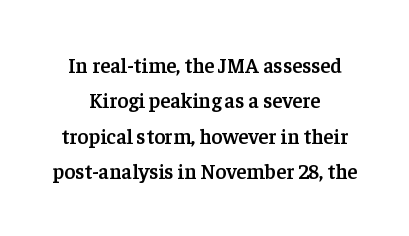
Reading down the block, each line starts at a different indent, mirrored at its end. Is the letter spacing exaggerated? No — it looks like the ordinary default. Firm but not heavy-handed strokes: this text is semibold. The space directly below the letters is spotless.
